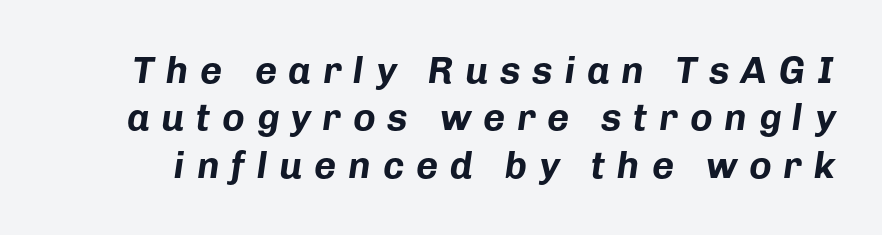
{"italic": "yes", "lean": "right", "slant_degrees": 8, "bold": "yes", "weight": "bold", "width": "normal", "stroke_contrast": "low", "x_height": "medium", "monospaced": "no", "underline": "no", "line_spacing": "normal", "line_spacing_ratio": 1.25, "letter_spacing": "wide", "letter_spacing_em": 0.31, "glyph_px": 38}
